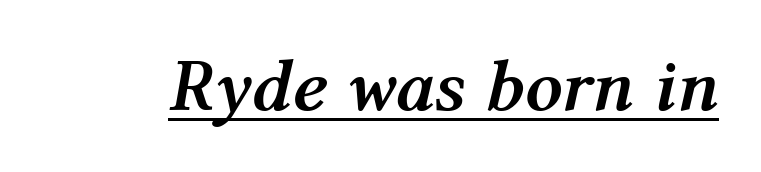
What stands out about the letter spacing? Nothing — it is the standard amount. A baseline rule has been typeset under these characters. The characters look thick and weighty, a clear bold. The rendering applies a slant to the glyphs. You could not count columns in this text — the font is proportionally spaced.
